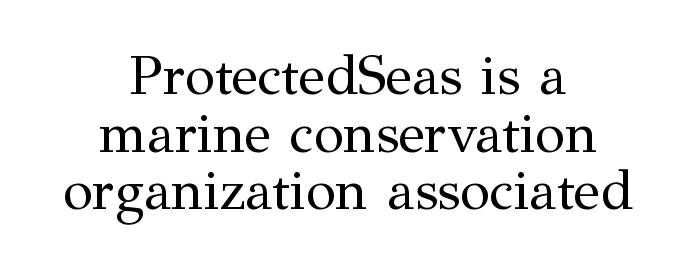
Leading: reduced. Is this a fixed-width face? No — the glyphs have proportional, varying widths. Is the type heavy? It reads as light-to-regular instead. No italicization has been applied; the sample stays upright. A serif font was chosen for this passage. Honestly, the letter spacing is just normal — you wouldn't notice it.
